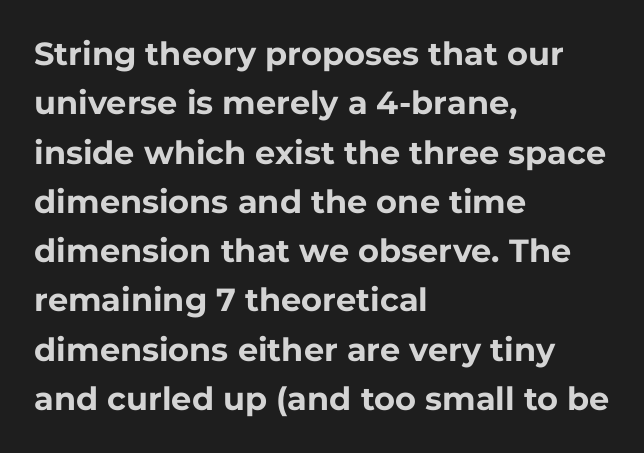
{"serif": "no", "italic": "no", "bold": "yes", "weight": "bold", "width": "normal", "stroke_contrast": "low", "x_height": "medium", "monospaced": "no", "underline": "no", "align": "left", "line_spacing": "normal", "line_spacing_ratio": 1.54, "letter_spacing": "normal", "letter_spacing_em": 0.0, "glyph_px": 32}
